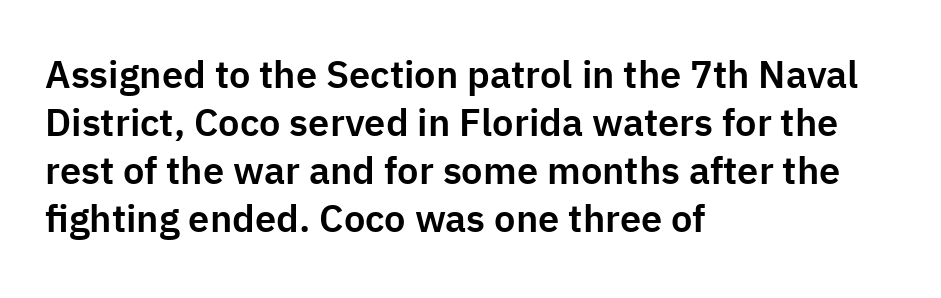
Is the letter spacing exaggerated? No — it looks like the ordinary default. The rendering uses natural spacing where letterforms have individual widths. Posture: upright roman. Summary of vertical rhythm: regular, with standard interline spacing. Notice how the passage keeps a crisp vertical edge on the left only.
